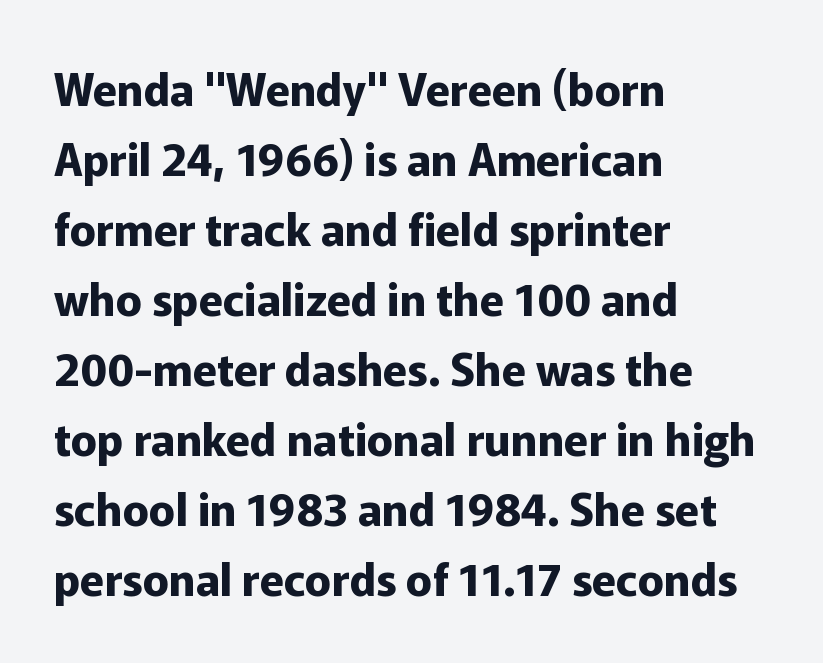
Q: Is the text bold? A: Yes.
Q: Is the text italic (slanted)? A: No, it is upright.
Q: Is the typeface a serif or a sans-serif typeface? A: Sans-serif.
Q: Is the text underlined? A: No.
Q: How is the paragraph aligned? A: Left-aligned.
Q: Is the spacing between letters normal or unusually wide? A: Normal.
Q: Is the spacing between lines tight, normal or loose? A: Normal.
Q: Width (condensed, normal, or wide)? A: Normal.
Q: Stroke contrast? A: Low.
Q: x-height? A: Medium.
Q: Monospaced? A: No.
